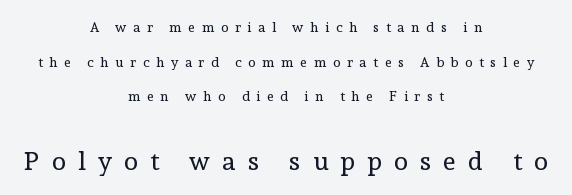
Q: Is the text bold? A: No.
Q: Is the text italic (slanted)? A: No, it is upright.
Q: Is the text underlined? A: No.
Q: How is the paragraph aligned? A: Centered.
Q: Is the spacing between letters normal or unusually wide? A: Unusually wide.
Q: Is the spacing between lines tight, normal or loose? A: Loose.
Q: Which block of text is set in a larger size, the first (top) or the second (bottom)? A: The second (bottom) one.
